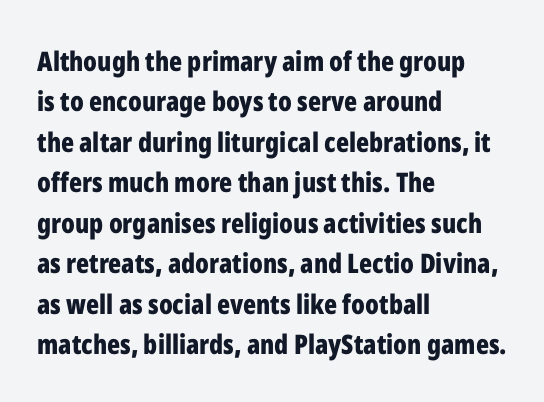
Look at the tracking — it's just the regular setting, nothing added. A classic flush-left, rag-right setting is used for this passage. Lines of text with bare space underneath. The font's upright variant was chosen for this text.
